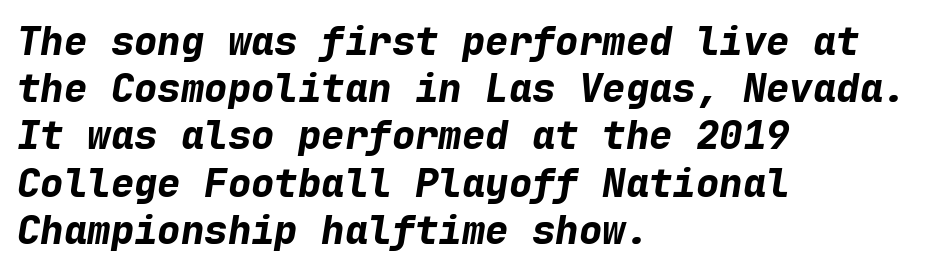
Notice how the passage keeps a crisp vertical edge on the left only. Emphasis by weight is at full strength: bold. Glyph-to-glyph distance matches everyday printed text. Does the lettering tilt? It does — this is italic. Has an underline been added? It has not. You could count columns in this text — the font is strictly monospaced.
